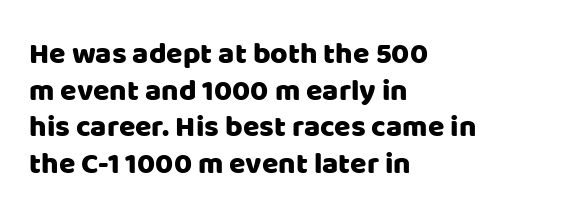
The image shows 30 px sans-serif type, upright; set left-aligned, line spacing 1.22x, normal letter spacing, not underlined; low stroke contrast and a large x-height.
